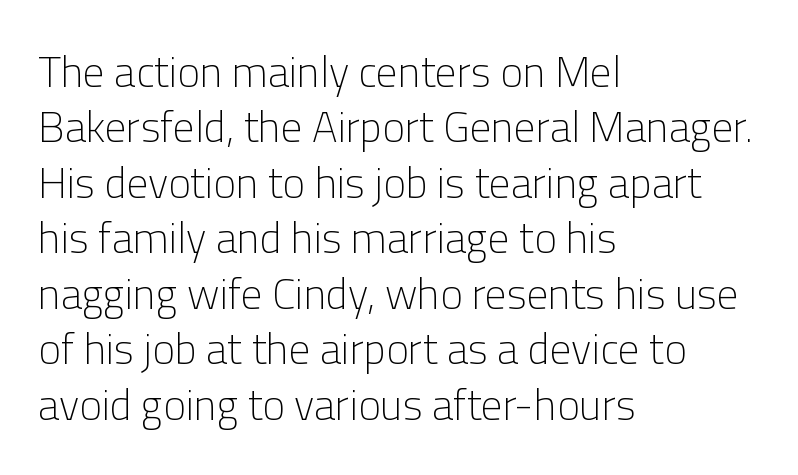
The image shows 43 px light sans-serif type, upright; set left-aligned, normal line spacing (1.29x), normal letter spacing, not underlined; low stroke contrast and a medium x-height.
